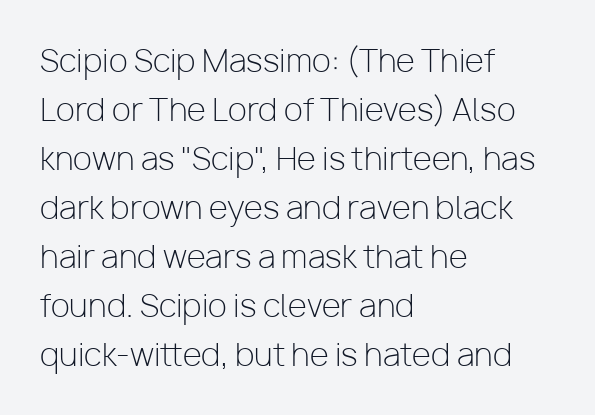
The text block is weighted toward the left margin, trailing off unevenly rightward. Baseline-to-baseline distance is the conventional proportion of letter height. In terms of posture, this sample is upright. Do the characters align in a grid? No, the font is proportional.
